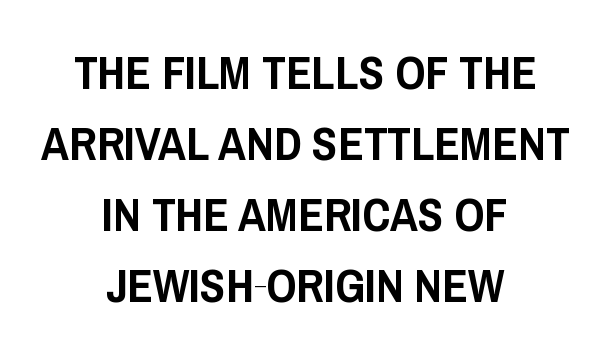
The letters carry no serifs — their stems end cleanly without finishing strokes. The passage shown is typed in a proportional face where columns would drift. Every stem runs plumb, perpendicular to the baseline. This rendering uses center alignment, leaving both contours irregular but symmetric. The string is rendered with underlining switched off.
